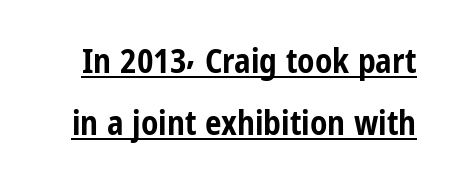
{"serif": "no", "italic": "no", "bold": "yes", "weight": "bold", "width": "condensed", "stroke_contrast": "low", "x_height": "medium", "monospaced": "no", "underline": "yes", "line_spacing_ratio": 1.87, "letter_spacing": "normal", "letter_spacing_em": 0.0, "glyph_px": 33}
